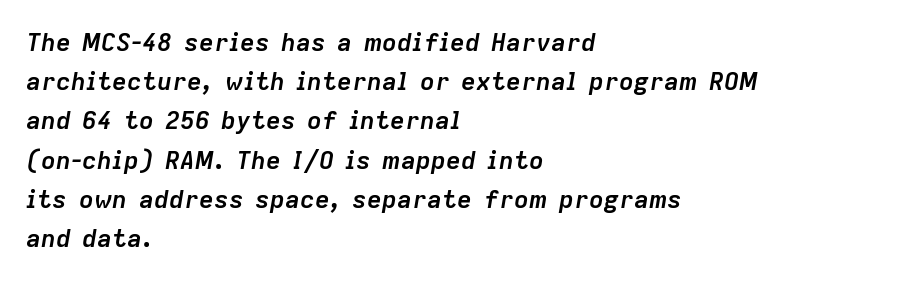
{"italic": "yes", "lean": "right", "slant_degrees": 9, "bold": "yes", "underline": "no", "align": "left", "line_spacing": "normal", "line_spacing_ratio": 1.57, "letter_spacing": "normal", "letter_spacing_em": 0.0, "glyph_px": 25}
